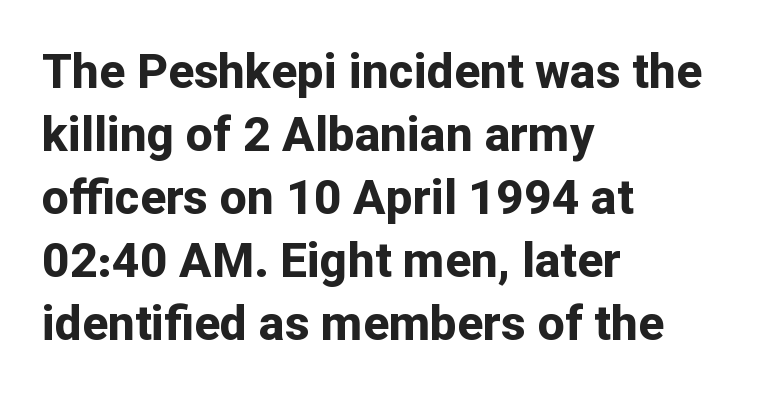
Q: Is the text bold? A: Yes.
Q: Is the text italic (slanted)? A: No, it is upright.
Q: Is the typeface a serif or a sans-serif typeface? A: Sans-serif.
Q: Is the text underlined? A: No.
Q: How is the paragraph aligned? A: Left-aligned.
Q: Is the spacing between letters normal or unusually wide? A: Normal.
Q: Is the spacing between lines tight, normal or loose? A: Normal.
Q: Width (condensed, normal, or wide)? A: Normal.
Q: Stroke contrast? A: Low.
Q: x-height? A: Medium.
Q: Monospaced? A: No.
